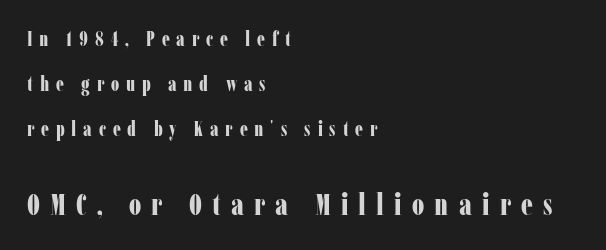
Q: Is the text bold? A: Yes.
Q: Is the text italic (slanted)? A: No, it is upright.
Q: Is the typeface a serif or a sans-serif typeface? A: Serif.
Q: Is the text underlined? A: No.
Q: How is the paragraph aligned? A: Left-aligned.
Q: Is the spacing between letters normal or unusually wide? A: Unusually wide.
Q: Is the spacing between lines tight, normal or loose? A: Loose.
Q: Which block of text is set in a larger size, the first (top) or the second (bottom)? A: The second (bottom) one.
Q: Width (condensed, normal, or wide)? A: Condensed.
Q: Stroke contrast? A: Low.
Q: x-height? A: Medium.
Q: Monospaced? A: No.
